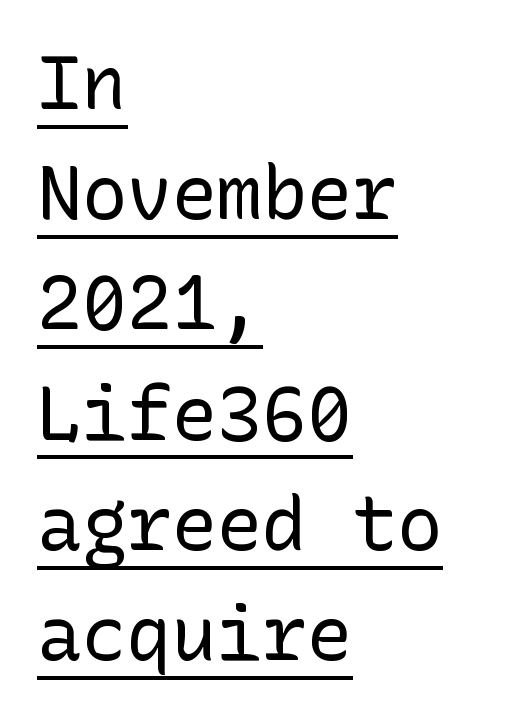
The image shows 75 px regular-weight sans-serif type, upright; set left-aligned, normal line spacing (1.47x), normal letter spacing, underlined; low stroke contrast and a medium x-height.
